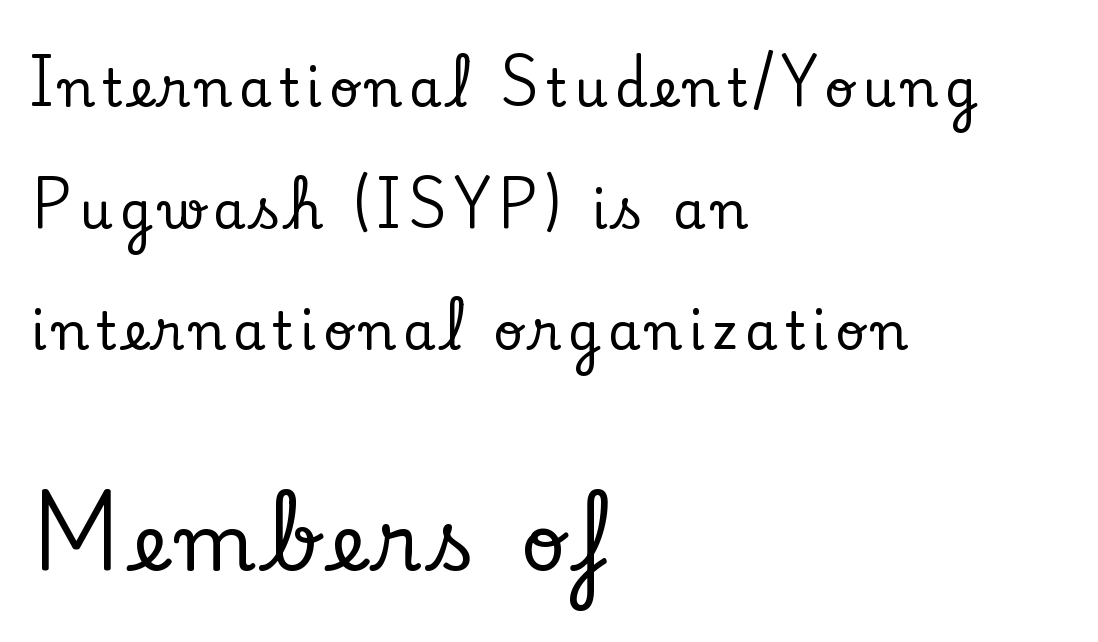
The space directly below the letters is spotless. The lettering holds an erect, upright posture throughout. The designer gave the closing block more size than the opening block. Proportional: the letters do not fall into vertical columns. Honestly, the rows look like they've been pulled way apart.
